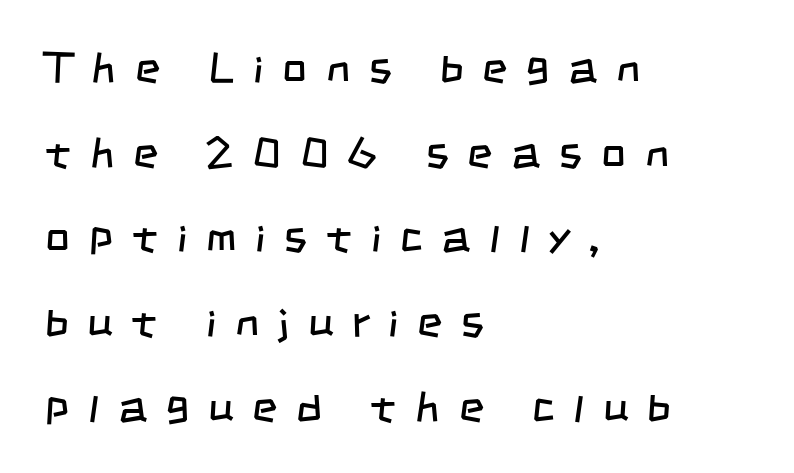
Q: Is the text bold? A: No.
Q: Is the typeface a serif or a sans-serif typeface? A: Sans-serif.
Q: Is the text underlined? A: No.
Q: How is the paragraph aligned? A: Left-aligned.
Q: Is the spacing between letters normal or unusually wide? A: Unusually wide.
Q: Is the spacing between lines tight, normal or loose? A: Loose.
Q: Width (condensed, normal, or wide)? A: Condensed.
Q: Stroke contrast? A: Low.
Q: x-height? A: Large.
Q: Monospaced? A: No.
